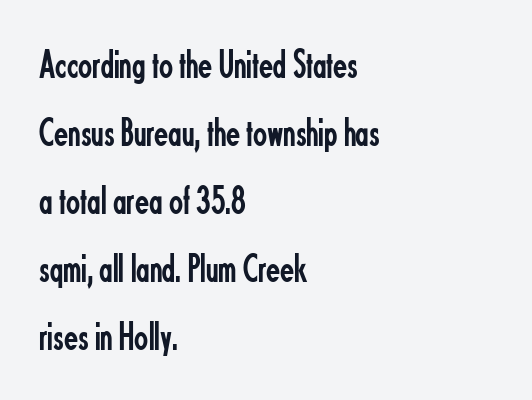
The image shows 41 px regular-weight, condensed sans-serif type, upright; set left-aligned, normal line spacing (1.66x), normal letter spacing, not underlined; low stroke contrast and a small x-height.
